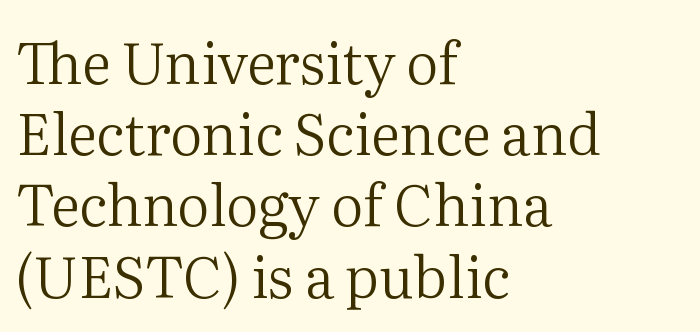
The image shows 57 px regular-weight serif type, upright; set left-aligned, normal line spacing (1.25x), normal letter spacing, not underlined; medium stroke contrast and a medium x-height.
